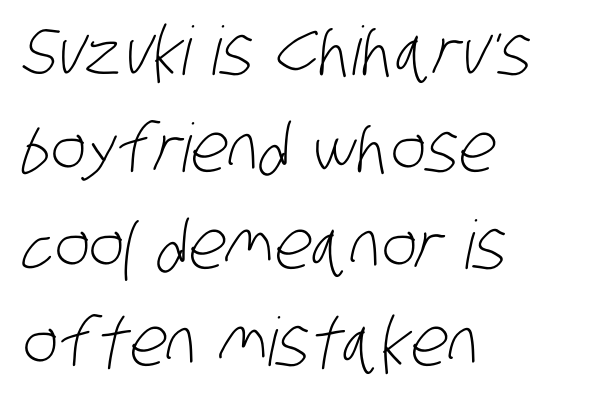
The area under the type is left untouched. The weight tops out at a normal text grade. This sample uses a sans-serif face. Every row of glyphs begins at an identical x-position on the left.
